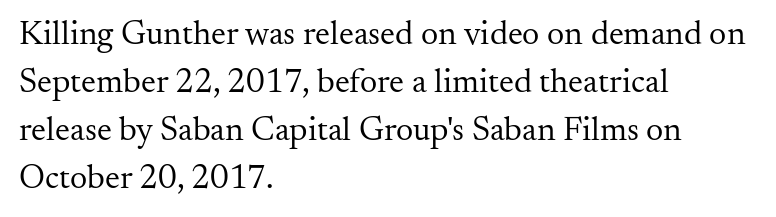
No extra ink here — the face is not bold. Classification — serif. Characters follow at the spacing the type designer built in. In CSS terms this would be text-align: left. Does the lettering tilt? It doesn't — this is upright. Descender tails drop into unmarked territory.
